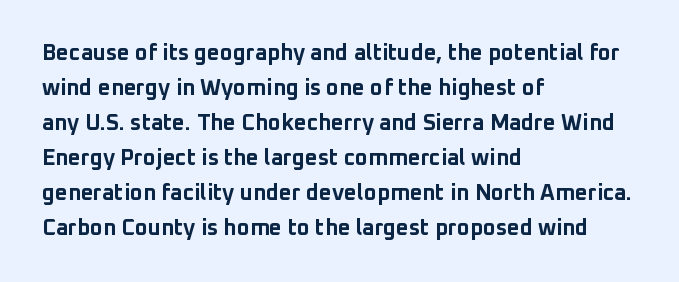
Horizontal bands of white between lines are of average thickness. The rendering keeps characters at their native spacing. Line beginnings align vertically; line endings do not. The font is running at its bold setting. No italicization has been applied; the sample stays upright.
